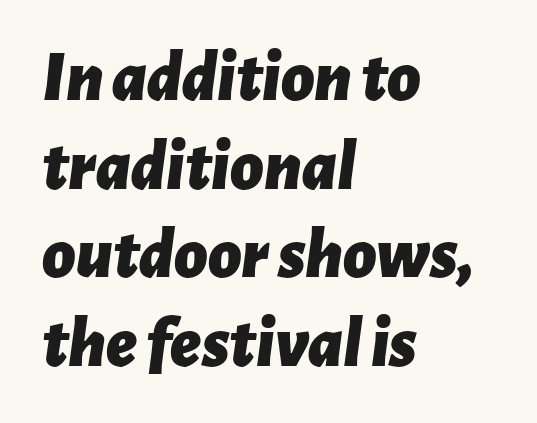
{"italic": "yes", "lean": "right", "slant_degrees": 7, "bold": "yes", "weight": "bold", "width": "normal", "stroke_contrast": "low", "x_height": "medium", "monospaced": "no", "underline": "no", "align": "left", "line_spacing_ratio": 1.23, "letter_spacing": "normal", "letter_spacing_em": 0.0, "glyph_px": 72}
